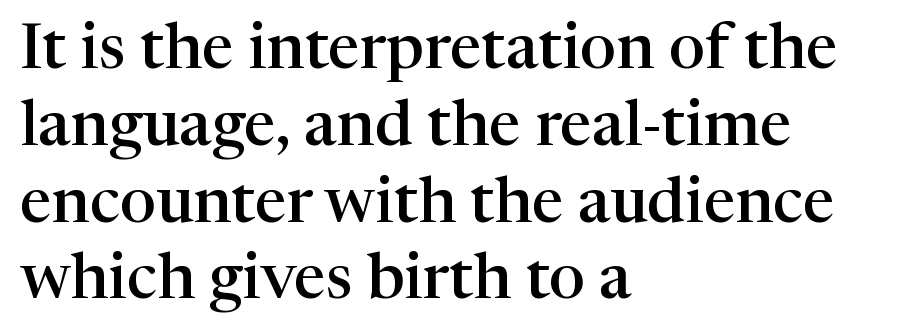
The image shows 64 px semibold serif type, upright; set left-aligned, line spacing 1.2x, normal letter spacing, not underlined; high stroke contrast and a medium x-height.
